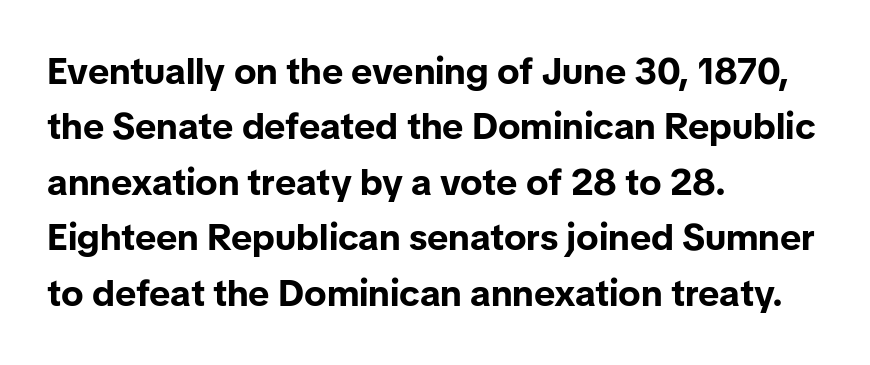
{"serif": "no", "italic": "no", "bold": "yes", "weight": "bold", "width": "normal", "stroke_contrast": "low", "x_height": "medium", "monospaced": "no", "underline": "no", "align": "left", "line_spacing": "normal", "line_spacing_ratio": 1.5, "letter_spacing": "normal", "letter_spacing_em": 0.0, "glyph_px": 37}
